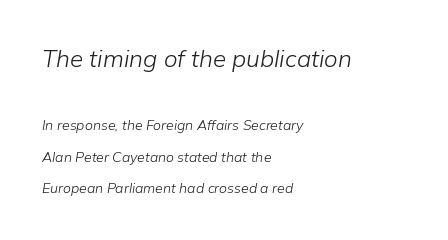
The image shows 24 px text type, italic (leaning right); set left-aligned, loose line spacing (2.25x), normal letter spacing, not underlined; the first (top) block is 1.71x larger.
